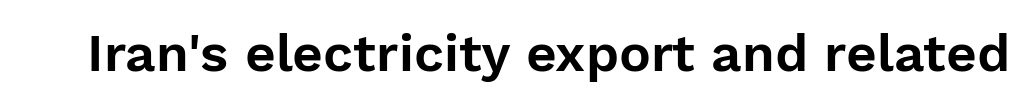
The image shows 53 px sans-serif type, upright; set normal letter spacing, not underlined; low stroke contrast and a medium x-height.
